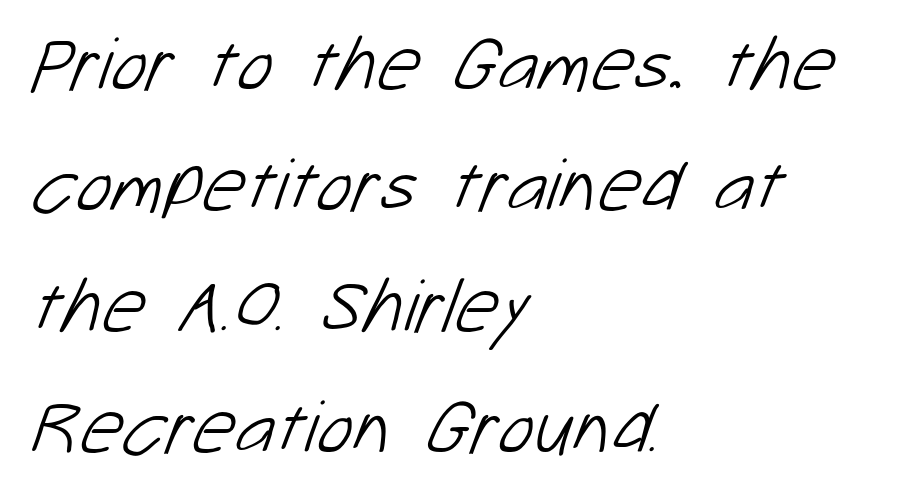
Q: Is the text bold? A: No.
Q: Is the typeface a serif or a sans-serif typeface? A: Sans-serif.
Q: Is the text underlined? A: No.
Q: How is the paragraph aligned? A: Left-aligned.
Q: Is the spacing between letters normal or unusually wide? A: Normal.
Q: Is the spacing between lines tight, normal or loose? A: Normal.
Q: Width (condensed, normal, or wide)? A: Normal.
Q: Stroke contrast? A: Low.
Q: x-height? A: Medium.
Q: Monospaced? A: No.
